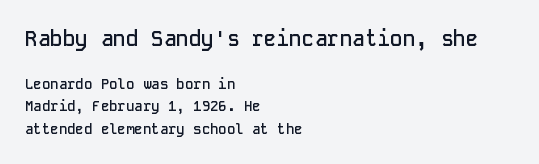
Notice how the stems are strictly vertical — no italics here. The ragged edge is on the right, which tells us the setting is flush left. Line spacing here is normal. If you squint, the top block still reads clearly — it's the larger of the two. Any mark beneath the type? The region is blank.
